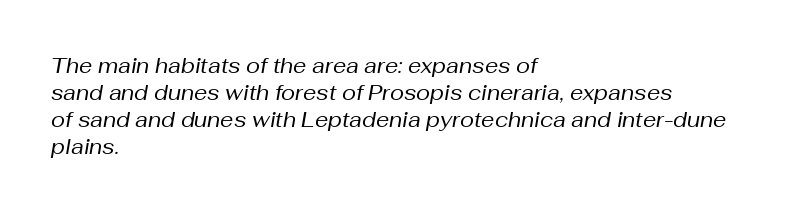
{"italic": "yes", "lean": "right", "slant_degrees": 10, "bold": "no", "underline": "no", "align": "left", "line_spacing": "normal", "line_spacing_ratio": 1.29, "letter_spacing": "normal", "letter_spacing_em": 0.0, "glyph_px": 21}
